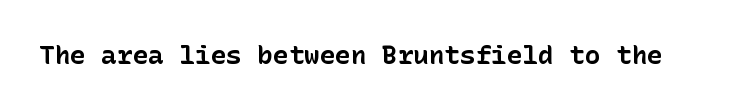
The image shows 26 px bold type, upright; set normal letter spacing, not underlined.
